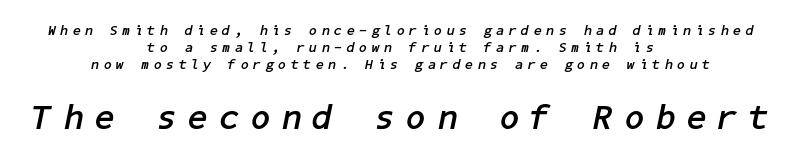
{"italic": "yes", "lean": "right", "slant_degrees": 11, "bold": "yes", "weight": "semibold", "width": "normal", "stroke_contrast": "low", "x_height": "medium", "underline": "no", "align": "center", "line_spacing_ratio": 1.21, "letter_spacing": "wide", "letter_spacing_em": 0.34, "larger_block": "second", "size_ratio": 2.5, "glyph_px": 35}
